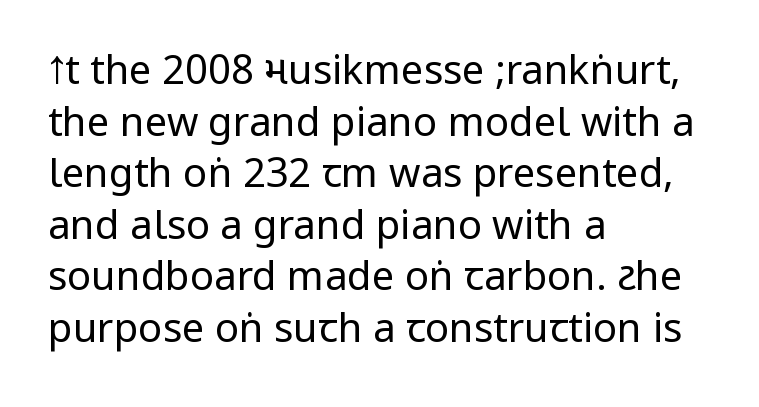
{"serif": "no", "italic": "no", "bold": "no", "weight": "regular", "width": "condensed", "stroke_contrast": "low", "underline": "no", "align": "left", "line_spacing": "normal", "line_spacing_ratio": 1.29, "letter_spacing": "normal", "letter_spacing_em": 0.0, "glyph_px": 40}
